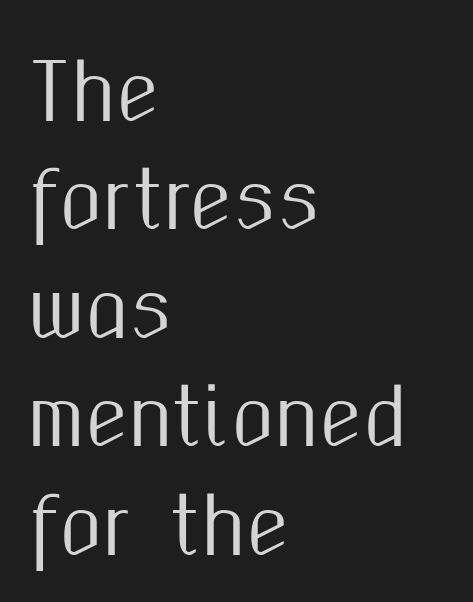
{"serif": "no", "italic": "no", "width": "condensed", "stroke_contrast": "medium", "x_height": "medium", "monospaced": "no", "underline": "no", "align": "left", "line_spacing": "normal", "line_spacing_ratio": 1.39, "letter_spacing": "normal", "letter_spacing_em": 0.0, "glyph_px": 78}
